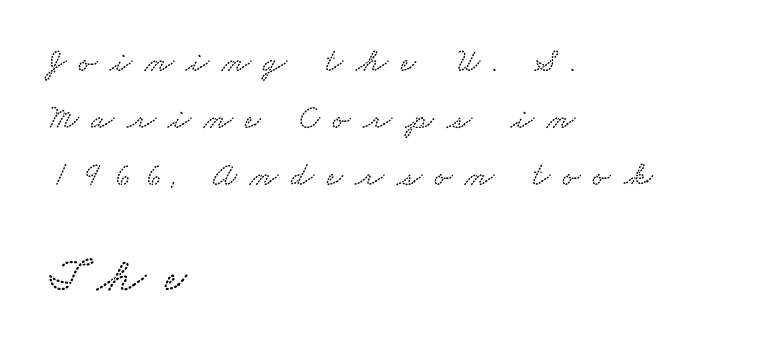
You could not count columns in this text — the font is proportionally spaced. The tracking jumps out immediately: characters are airy and widely separated. Two sizes are in play, and the larger belongs to the second block. Honestly, there is no underline to notice here at all. The ragged edge is on the right, which tells us the setting is flush left.
